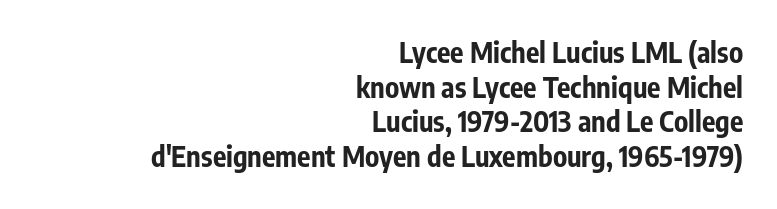
{"serif": "no", "italic": "no", "bold": "yes", "weight": "bold", "width": "condensed", "stroke_contrast": "low", "x_height": "medium", "monospaced": "no", "underline": "no", "align": "right", "line_spacing_ratio": 1.24, "letter_spacing": "normal", "letter_spacing_em": 0.0, "glyph_px": 28}
